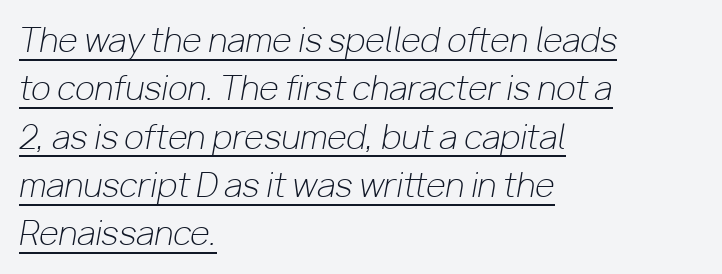
{"italic": "yes", "lean": "right", "slant_degrees": 10, "bold": "no", "weight": "light", "width": "normal", "stroke_contrast": "low", "x_height": "medium", "monospaced": "no", "underline": "yes", "align": "left", "line_spacing": "normal", "line_spacing_ratio": 1.51, "letter_spacing": "normal", "letter_spacing_em": 0.0, "glyph_px": 32}
